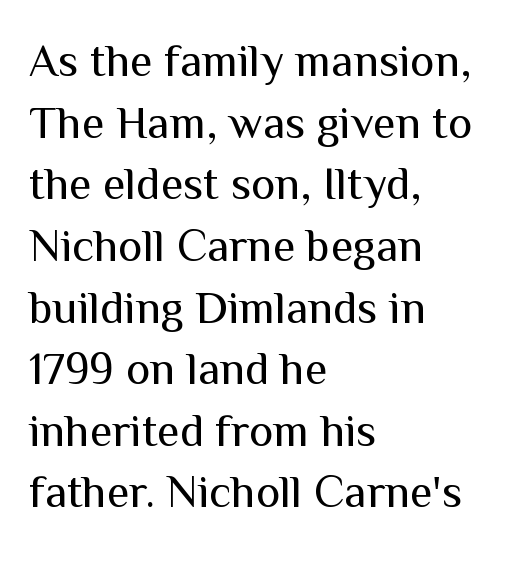
Q: Is the text bold? A: No.
Q: Is the text italic (slanted)? A: No, it is upright.
Q: Is the typeface a serif or a sans-serif typeface? A: Sans-serif.
Q: Is the text underlined? A: No.
Q: How is the paragraph aligned? A: Left-aligned.
Q: Is the spacing between letters normal or unusually wide? A: Normal.
Q: Is the spacing between lines tight, normal or loose? A: Normal.
Q: Width (condensed, normal, or wide)? A: Normal.
Q: Stroke contrast? A: Medium.
Q: x-height? A: Medium.
Q: Monospaced? A: No.
